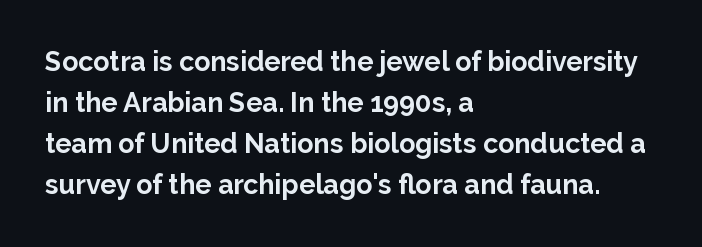
{"italic": "no", "bold": "yes", "underline": "no", "align": "left", "line_spacing": "normal", "line_spacing_ratio": 1.52, "letter_spacing": "normal", "letter_spacing_em": 0.0, "glyph_px": 27}
